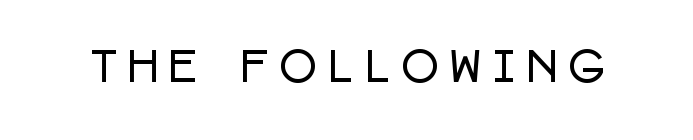
The image shows 40 px condensed sans-serif type, upright; set unusually wide letter spacing (+0.32 em), not underlined; low stroke contrast and a large x-height.
